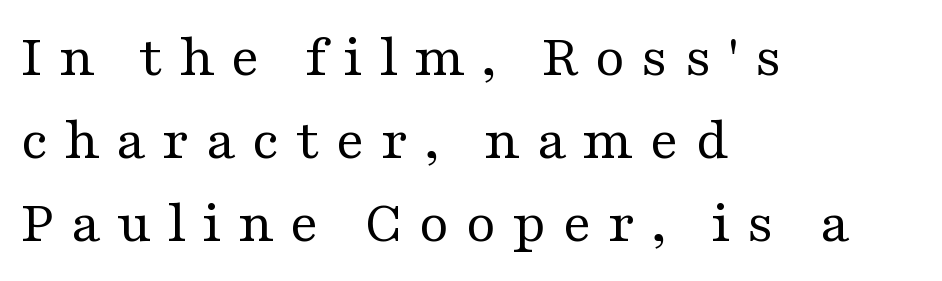
The typeface has the unassuming heft of standard copy or less. Loose tracking; the words dissolve into strings of separated letters. These lines are rendered in a variable-pitch font. Plain, unruled lines of type. Unlike italic type, these characters show no tilt at all.
